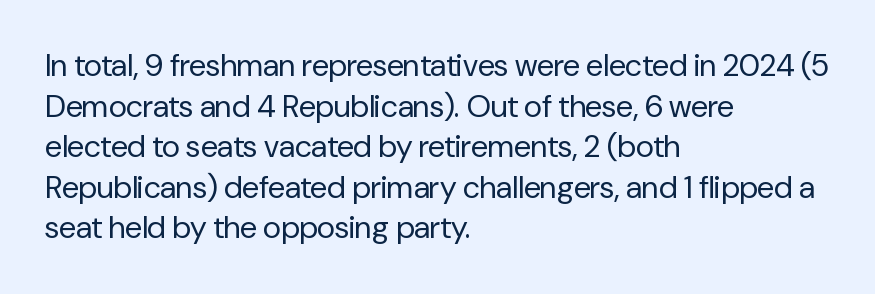
{"serif": "no", "italic": "no", "bold": "no", "weight": "regular", "width": "normal", "stroke_contrast": "low", "x_height": "medium", "monospaced": "no", "underline": "no", "align": "left", "line_spacing": "normal", "line_spacing_ratio": 1.31, "letter_spacing": "normal", "letter_spacing_em": 0.0, "glyph_px": 31}
